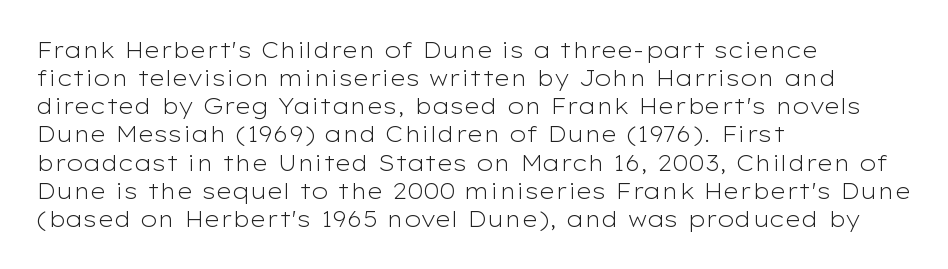
Normally led — the rows are evenly, conventionally spaced. Underlining? Definitely not there. The axis of the letterforms is exactly vertical. The passage is arranged the way most books set body copy — flush left. Default kerning and tracking; the words read as compact shapes.
